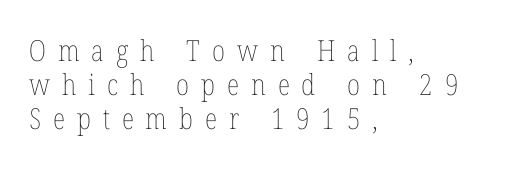
{"italic": "no", "bold": "no", "weight": "thin", "width": "condensed", "stroke_contrast": "low", "x_height": "medium", "monospaced": "no", "underline": "no", "align": "left", "line_spacing_ratio": 1.18, "letter_spacing": "wide", "letter_spacing_em": 0.41, "glyph_px": 29}
